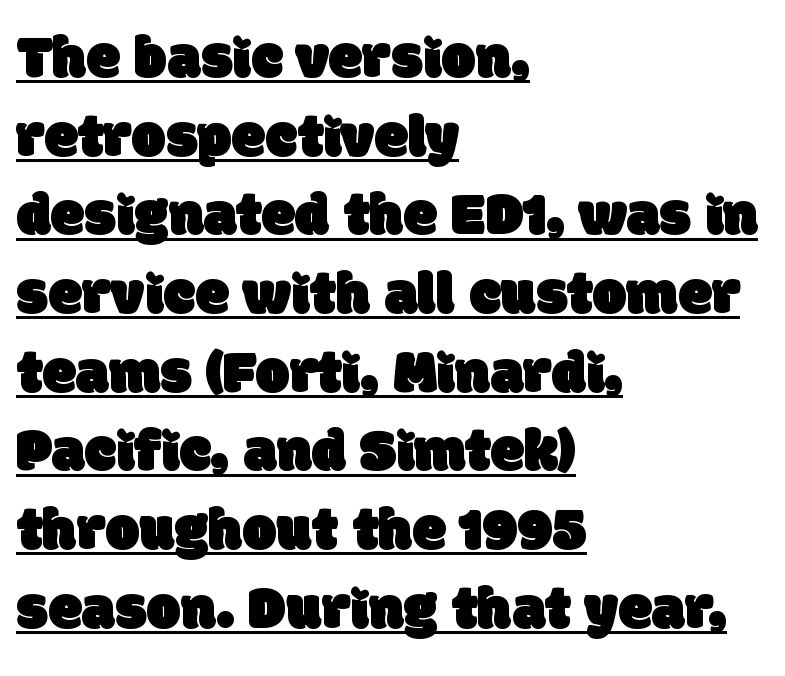
The image shows 61 px sans-serif type; set left-aligned, normal line spacing (1.29x), normal letter spacing, underlined; low stroke contrast and a large x-height.
